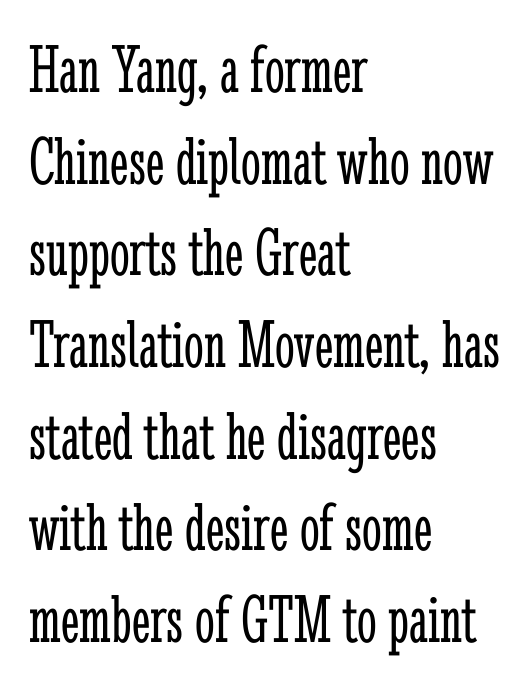
The image shows 70 px light, condensed serif type, upright; set left-aligned, normal line spacing (1.31x), normal letter spacing, not underlined; low stroke contrast and a medium x-height.
